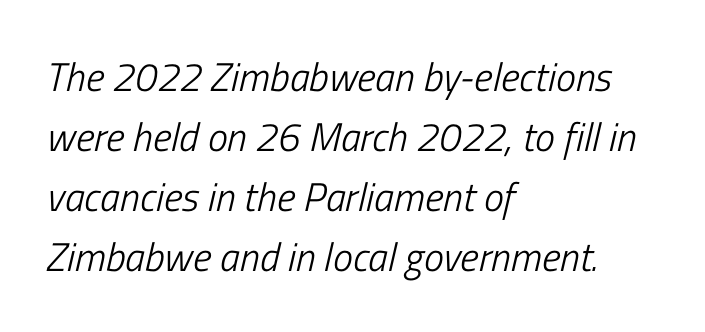
Q: Is the text bold? A: No.
Q: Is the text italic (slanted)? A: Yes, it leans right by about 13 degrees.
Q: Is the text underlined? A: No.
Q: How is the paragraph aligned? A: Left-aligned.
Q: Is the spacing between letters normal or unusually wide? A: Normal.
Q: Is the spacing between lines tight, normal or loose? A: Normal.
Q: Width (condensed, normal, or wide)? A: Condensed.
Q: Stroke contrast? A: Low.
Q: x-height? A: Medium.
Q: Monospaced? A: No.
